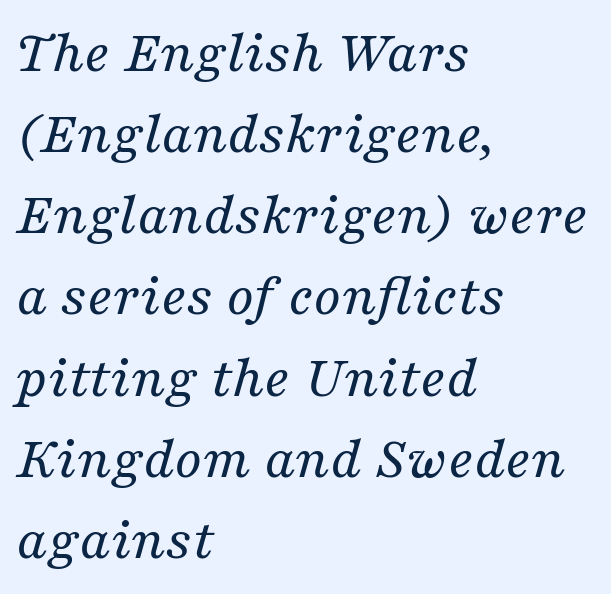
The image shows 61 px regular-weight serif type, italic (leaning right); set left-aligned, normal line spacing (1.33x), normal letter spacing, not underlined; medium stroke contrast and a medium x-height.
